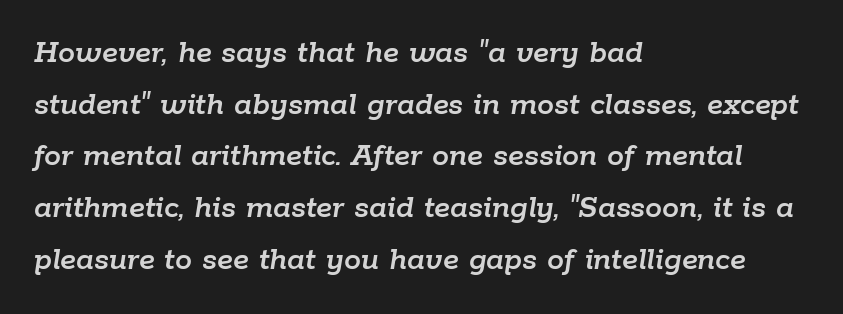
{"italic": "yes", "lean": "right", "slant_degrees": 9, "width": "normal", "stroke_contrast": "low", "x_height": "medium", "monospaced": "no", "underline": "no", "align": "left", "line_spacing": "normal", "line_spacing_ratio": 1.52, "letter_spacing": "normal", "letter_spacing_em": 0.0, "glyph_px": 34}
